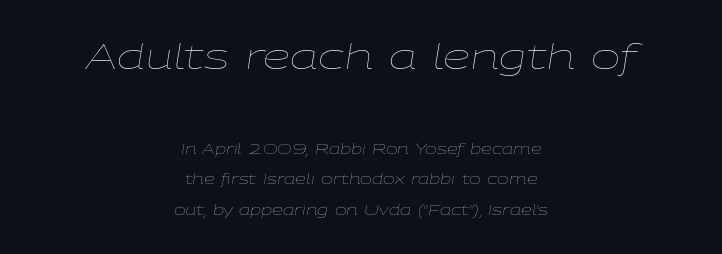
{"italic": "yes", "lean": "right", "slant_degrees": 9, "bold": "no", "weight": "thin", "width": "wide", "stroke_contrast": "low", "x_height": "medium", "monospaced": "no", "underline": "no", "align": "center", "line_spacing": "loose", "line_spacing_ratio": 2.19, "letter_spacing": "normal", "letter_spacing_em": 0.0, "larger_block": "first", "size_ratio": 2.5, "glyph_px": 35}
